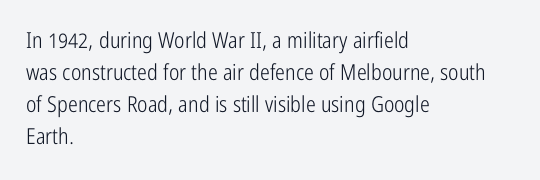
{"italic": "no", "bold": "no", "underline": "no", "align": "left", "line_spacing": "normal", "line_spacing_ratio": 1.46, "letter_spacing": "normal", "letter_spacing_em": 0.0, "glyph_px": 22}
